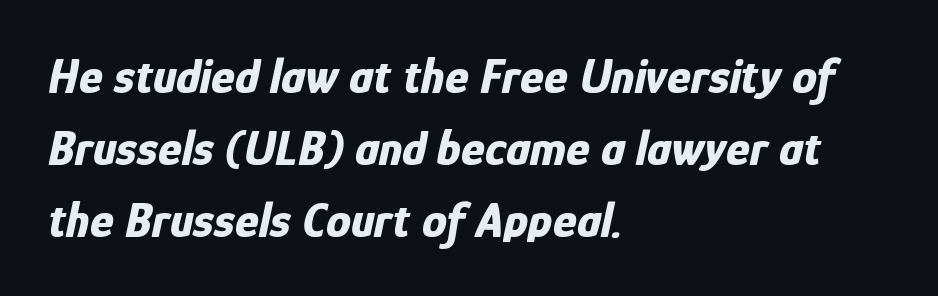
The rows are spaced the way most documents space them. Here the designer chose a conventional face with non-uniform glyph widths. Underline: absent. These lines were composed using italics. The ragged edge is on the right, which tells us the setting is flush left.
